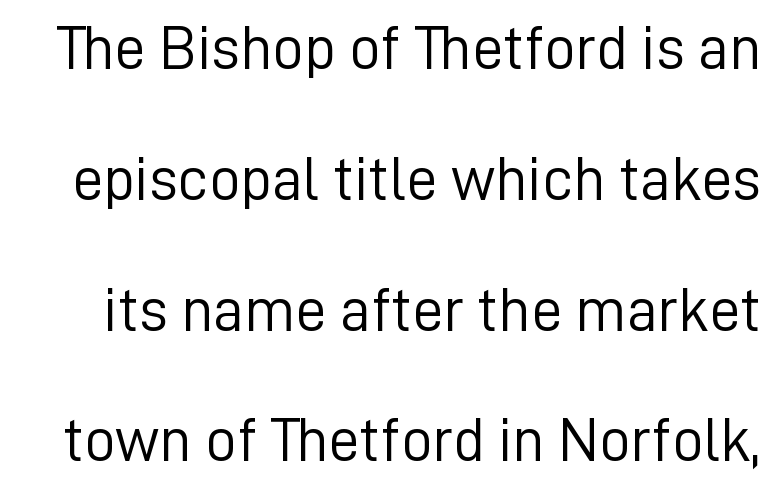
Q: Is the text bold? A: No.
Q: Is the text italic (slanted)? A: No, it is upright.
Q: Is the typeface a serif or a sans-serif typeface? A: Sans-serif.
Q: Is the text underlined? A: No.
Q: Is the spacing between letters normal or unusually wide? A: Normal.
Q: Is the spacing between lines tight, normal or loose? A: Loose.
Q: Width (condensed, normal, or wide)? A: Normal.
Q: Stroke contrast? A: Low.
Q: x-height? A: Medium.
Q: Monospaced? A: No.
